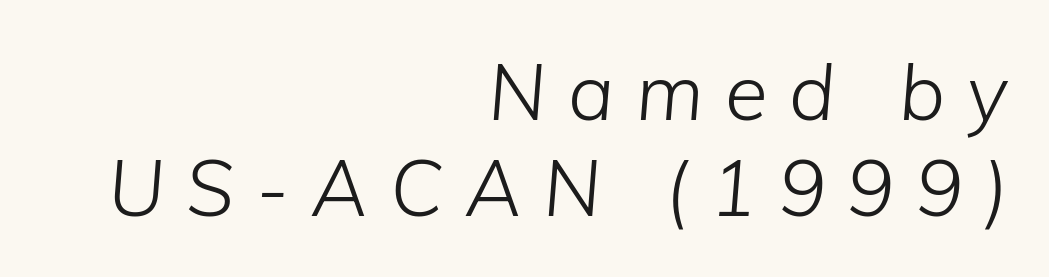
{"italic": "yes", "lean": "right", "slant_degrees": 5, "bold": "no", "weight": "light", "width": "normal", "stroke_contrast": "low", "x_height": "medium", "monospaced": "no", "underline": "no", "align": "right", "line_spacing_ratio": 1.23, "letter_spacing": "wide", "letter_spacing_em": 0.28, "glyph_px": 78}
